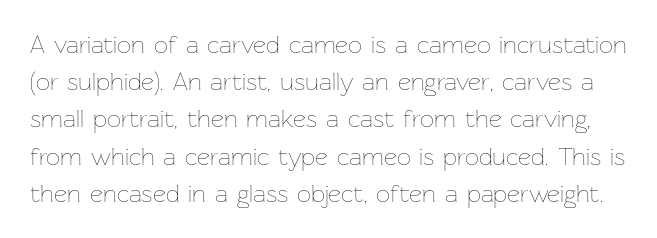
Q: Is the text bold? A: No.
Q: Is the text italic (slanted)? A: No, it is upright.
Q: Is the text underlined? A: No.
Q: Is the spacing between letters normal or unusually wide? A: Normal.
Q: Is the spacing between lines tight, normal or loose? A: Normal.
